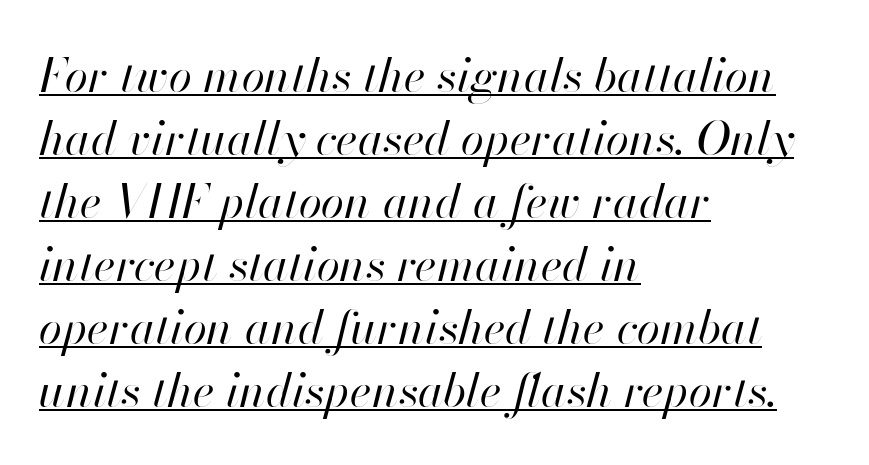
Q: Is the text bold? A: No.
Q: Is the text italic (slanted)? A: Yes, it leans right by about 13 degrees.
Q: Is the text underlined? A: Yes.
Q: How is the paragraph aligned? A: Left-aligned.
Q: Is the spacing between letters normal or unusually wide? A: Normal.
Q: Is the spacing between lines tight, normal or loose? A: Normal.
Q: Width (condensed, normal, or wide)? A: Normal.
Q: Stroke contrast? A: High.
Q: x-height? A: Small.
Q: Monospaced? A: No.
